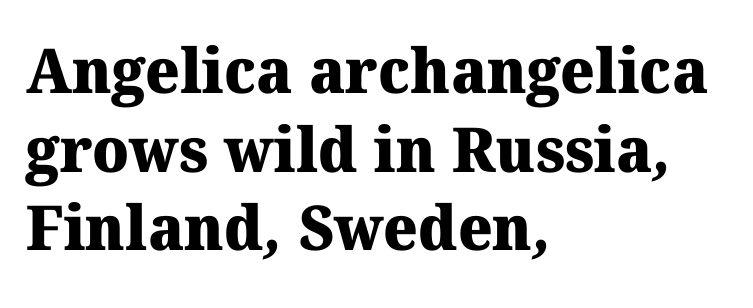
The image shows 62 px heavy serif type; set left-aligned, normal line spacing (1.27x), normal letter spacing, not underlined; medium stroke contrast and a medium x-height.
